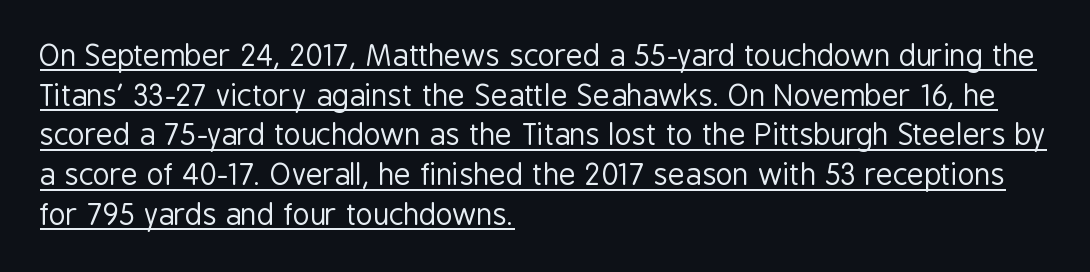
{"serif": "no", "italic": "no", "bold": "no", "weight": "regular", "width": "condensed", "stroke_contrast": "low", "x_height": "medium", "monospaced": "no", "underline": "yes", "align": "left", "line_spacing": "normal", "line_spacing_ratio": 1.37, "letter_spacing": "normal", "letter_spacing_em": 0.0, "glyph_px": 29}
